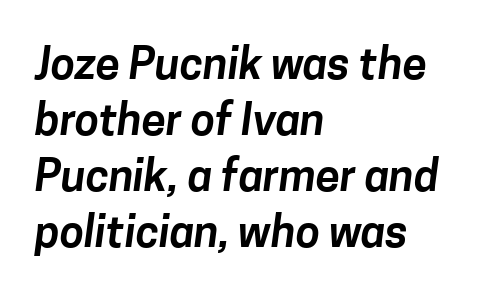
{"serif": "no", "width": "normal", "stroke_contrast": "low", "x_height": "medium", "monospaced": "no", "underline": "no", "align": "left", "line_spacing": "normal", "line_spacing_ratio": 1.27, "letter_spacing": "normal", "letter_spacing_em": 0.0, "glyph_px": 44}
